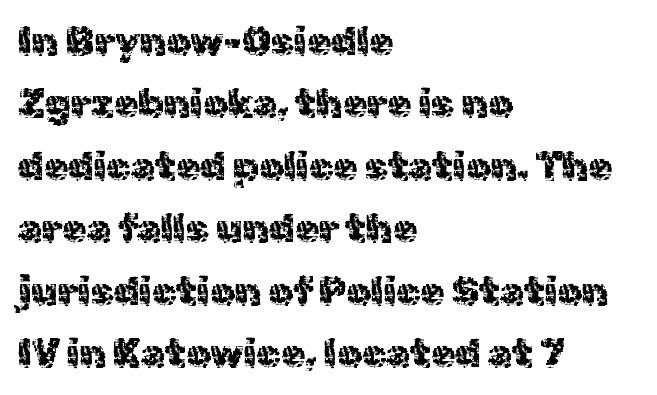
The image shows 39 px sans-serif type, upright; set left-aligned, normal line spacing (1.6x), normal letter spacing, not underlined; a medium x-height.
